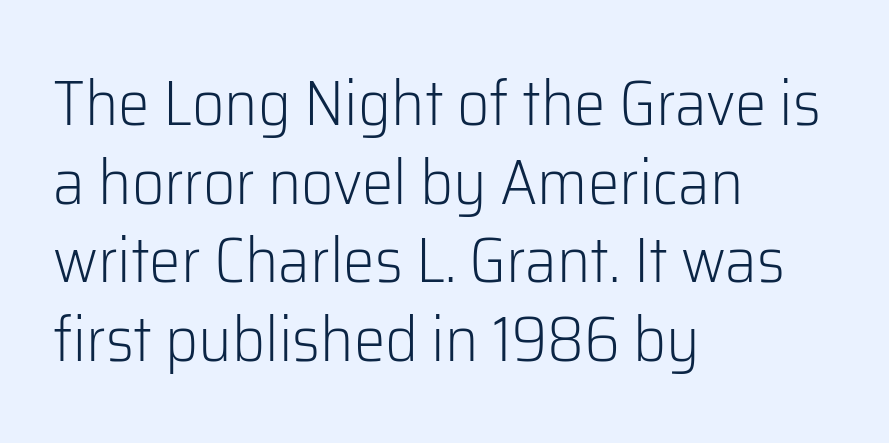
Caption: multi-line text, flush left, ragged right. Vertical spacing — default. Each letter's strokes conclude bluntly, with no projecting serifs. Designer's note — italics off, roman on. These glyphs show unthickened strokes, regular width or finer.
